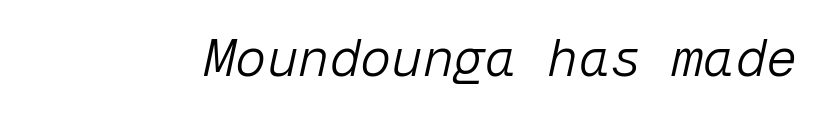
Caption: face not bold, strokes unweighted. Default kerning and tracking; the words read as compact shapes. Each letter, wide or thin by design, is forced into the same width here. The face used here has a pronounced slope to its letters. Lines of text with bare space underneath.
